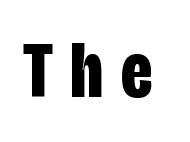
The characters look thick and weighty, a clear bold. If you drew a line through each stem, it would be perfectly vertical. Clear beneath every line of the passage. This sample has the flowing, uneven cadence of proportional lettering.
